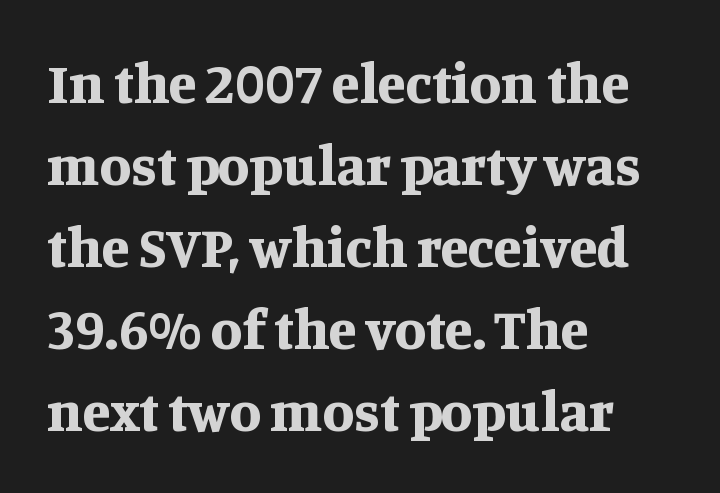
Horizontal alignment here is leftward, the default for most running prose. Whoever set this chose a conventional vertical rhythm. Strong, thick strokes mark this as bold type. Font category for this specimen: serif. Each word holds together tightly as a unit, with standard inter-letter gaps. Each letter keeps its own natural width here, so spacing adapts to shape.
